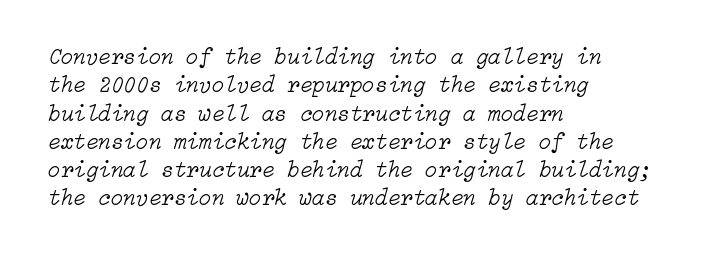
Q: Is the text bold? A: No.
Q: Is the text italic (slanted)? A: Yes, it leans right by about 15 degrees.
Q: Is the text underlined? A: No.
Q: How is the paragraph aligned? A: Left-aligned.
Q: Is the spacing between letters normal or unusually wide? A: Normal.
